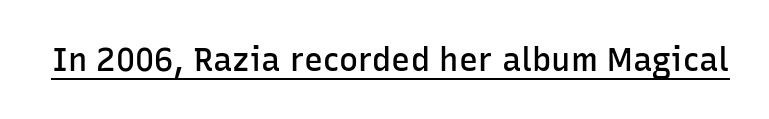
Q: Is the text bold? A: Semi-bold.
Q: Is the text italic (slanted)? A: No, it is upright.
Q: Is the typeface a serif or a sans-serif typeface? A: Sans-serif.
Q: Is the text underlined? A: Yes.
Q: Is the spacing between letters normal or unusually wide? A: Normal.
Q: Width (condensed, normal, or wide)? A: Normal.
Q: Stroke contrast? A: Low.
Q: x-height? A: Medium.
Q: Monospaced? A: No.
